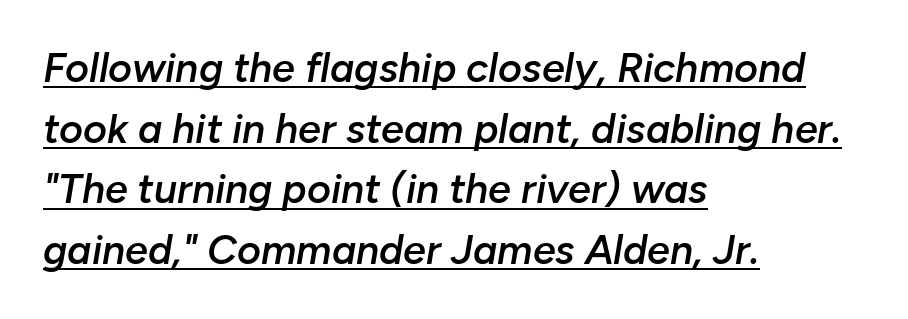
Leading matches the norm, producing a regular column. There's an unmistakable incline to the writing here. No extra tracking has been applied to these lines. The strokes are fattened partway — semibold, not bold. The face used here appears with an underline applied. The rendering uses natural spacing where letterforms have individual widths.
